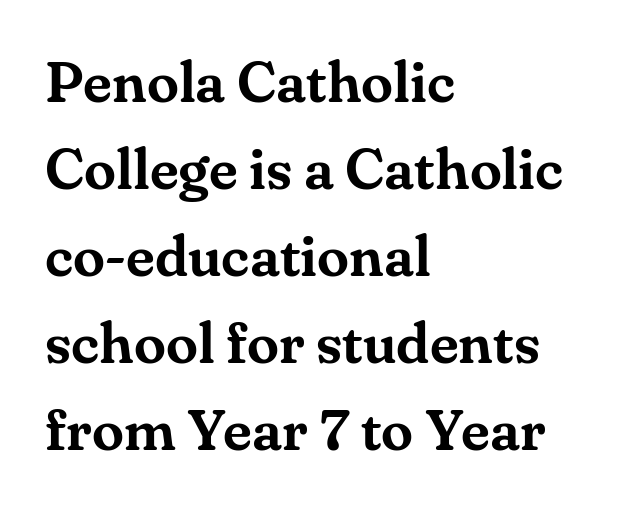
{"serif": "yes", "italic": "no", "width": "normal", "stroke_contrast": "medium", "x_height": "small", "monospaced": "no", "underline": "no", "align": "left", "line_spacing": "normal", "line_spacing_ratio": 1.5, "letter_spacing": "normal", "letter_spacing_em": 0.0, "glyph_px": 58}
